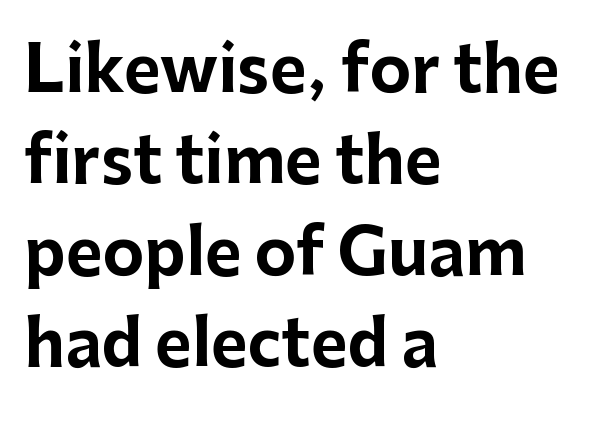
Q: Is the text bold? A: Yes.
Q: Is the text italic (slanted)? A: No, it is upright.
Q: Is the typeface a serif or a sans-serif typeface? A: Sans-serif.
Q: Is the text underlined? A: No.
Q: How is the paragraph aligned? A: Left-aligned.
Q: Is the spacing between letters normal or unusually wide? A: Normal.
Q: Is the spacing between lines tight, normal or loose? A: Normal.
Q: Width (condensed, normal, or wide)? A: Normal.
Q: Stroke contrast? A: Low.
Q: x-height? A: Medium.
Q: Monospaced? A: No.
